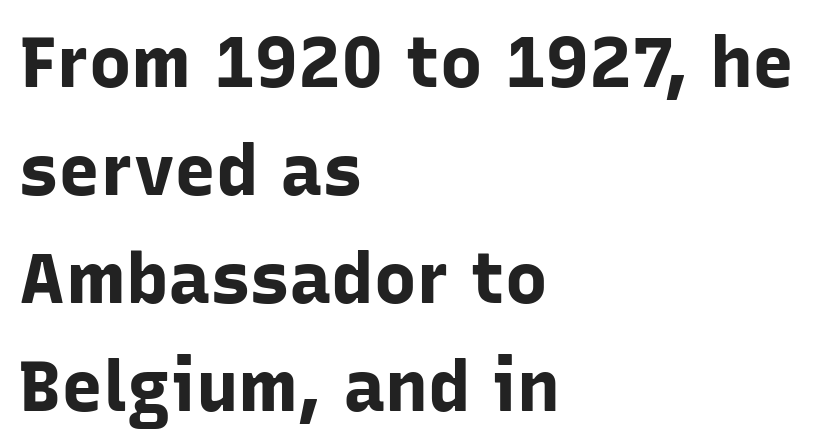
{"serif": "no", "italic": "no", "bold": "yes", "weight": "bold", "width": "normal", "stroke_contrast": "low", "x_height": "medium", "monospaced": "no", "underline": "no", "align": "left", "line_spacing": "normal", "line_spacing_ratio": 1.52, "letter_spacing": "normal", "letter_spacing_em": 0.0, "glyph_px": 71}
